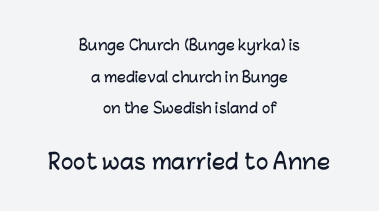
{"italic": "no", "underline": "no", "align": "center", "line_spacing": "loose", "line_spacing_ratio": 2.26, "letter_spacing": "normal", "letter_spacing_em": 0.0, "larger_block": "second", "size_ratio": 1.5, "glyph_px": 21}
